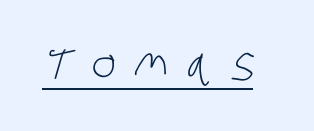
Q: Is the text bold? A: No.
Q: Is the typeface a serif or a sans-serif typeface? A: Sans-serif.
Q: Is the text underlined? A: Yes.
Q: Is the spacing between letters normal or unusually wide? A: Unusually wide.
Q: Width (condensed, normal, or wide)? A: Condensed.
Q: Stroke contrast? A: Low.
Q: x-height? A: Large.
Q: Monospaced? A: No.
